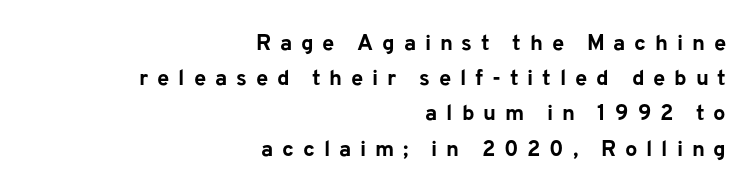
One glance says typical: line gaps are just what's usual. The passage shown has open, widely tracked lettering throughout. This rendering features lettering with no underline. Stroke thickness is high; the sample reads as a true bold. Horizontal alignment here is rightward, an uncommon choice for prose. Nope, not italic — everything's standing straight.
